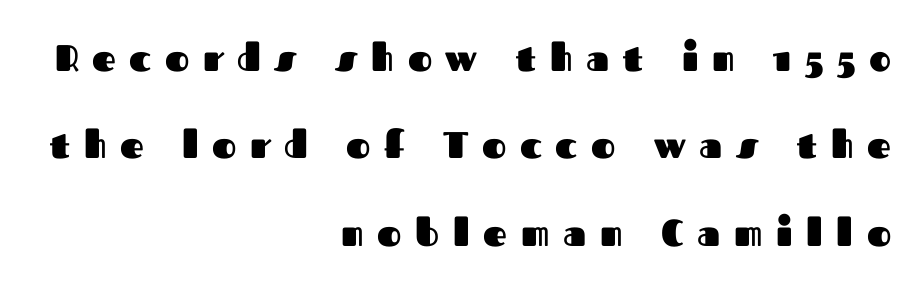
Q: Is the text bold? A: Yes.
Q: Is the text italic (slanted)? A: No, it is upright.
Q: Is the typeface a serif or a sans-serif typeface? A: Sans-serif.
Q: Is the text underlined? A: No.
Q: How is the paragraph aligned? A: Right-aligned.
Q: Is the spacing between letters normal or unusually wide? A: Unusually wide.
Q: Is the spacing between lines tight, normal or loose? A: Loose.
Q: Width (condensed, normal, or wide)? A: Normal.
Q: Stroke contrast? A: Medium.
Q: x-height? A: Medium.
Q: Monospaced? A: No.
